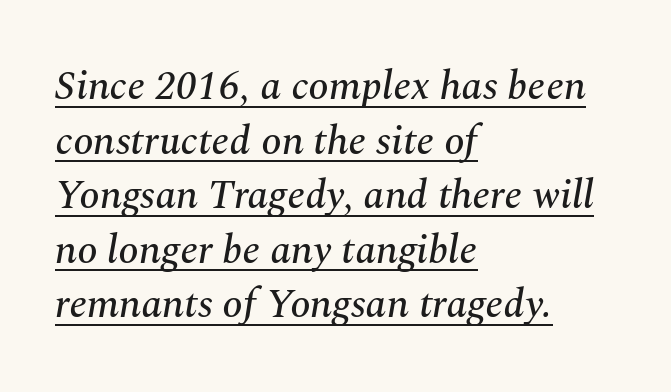
Horizontal bands of white between lines are of average thickness. Style check: oblique. Quick note: underline on. Spacing between characters is what you'd get straight out of the box. Classification — serif. The typesetter chose a ragged-right arrangement here.
